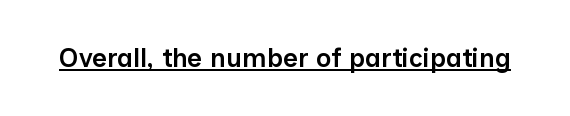
Q: Is the text bold? A: Semi-bold.
Q: Is the text italic (slanted)? A: No, it is upright.
Q: Is the text underlined? A: Yes.
Q: Is the spacing between letters normal or unusually wide? A: Normal.
